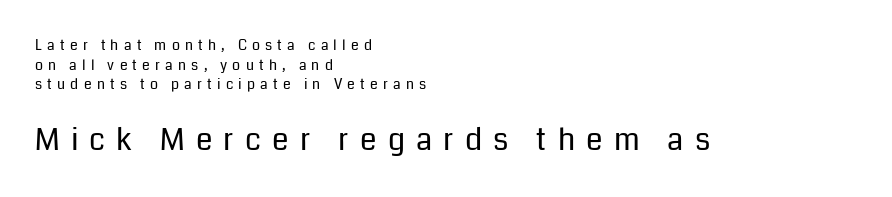
{"serif": "no", "italic": "no", "bold": "no", "weight": "regular", "width": "normal", "stroke_contrast": "low", "x_height": "medium", "monospaced": "no", "underline": "no", "align": "left", "line_spacing": "normal", "line_spacing_ratio": 1.4, "letter_spacing": "wide", "letter_spacing_em": 0.37, "larger_block": "second", "size_ratio": 2.14, "glyph_px": 30}
